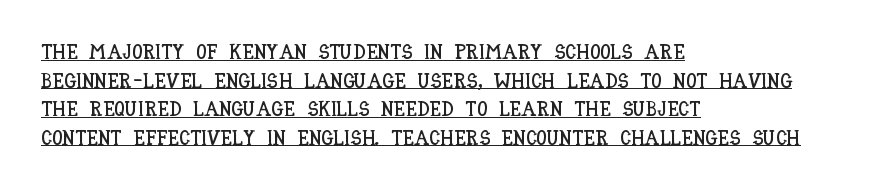
Q: Is the text italic (slanted)? A: No, it is upright.
Q: Is the text underlined? A: Yes.
Q: How is the paragraph aligned? A: Left-aligned.
Q: Is the spacing between letters normal or unusually wide? A: Normal.
Q: Is the spacing between lines tight, normal or loose? A: Normal.
